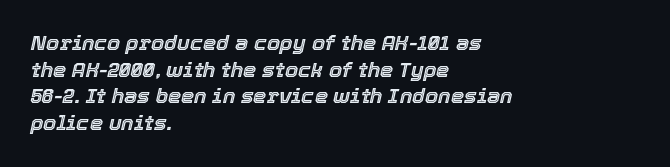
The passage shown leans; its letterforms are oblique. Spacing between characters is what you'd get straight out of the box. The typesetter chose a ragged-right arrangement here. Only glyphs here, with clear space below each row. The block of text has a typical density, with ordinary space between rows.
